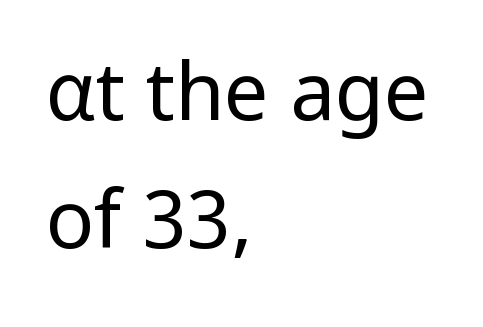
Horizontal alignment here is leftward, the default for most running prose. What stands out about the letter spacing? Nothing — it is the standard amount. The letters stand upright; this is a roman face. Counters stay open thanks to moderate or lighter strokes. Spacing verdict: proportional, widths tailored to each character. Only glyphs here, with clear space below each row.
